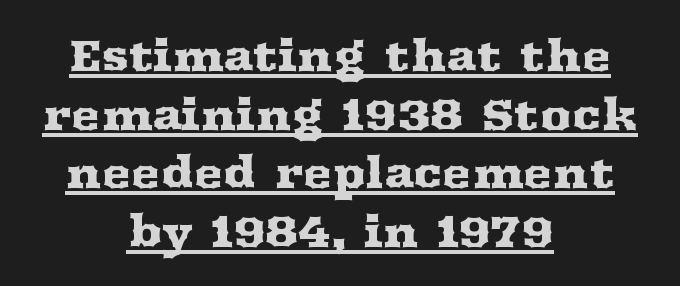
Spacing between characters is what you'd get straight out of the box. Is this a fixed-width face? No — the glyphs have proportional, varying widths. What kind of face is this? One with serifs. The rendering positions every line midway between the sides.
